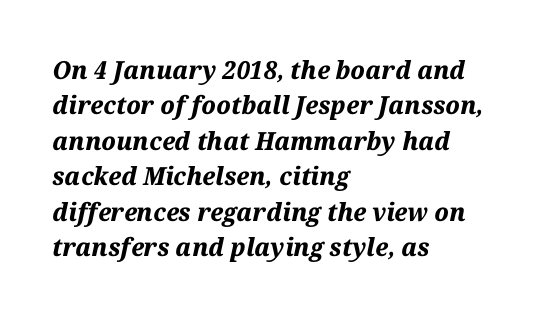
{"italic": "yes", "lean": "right", "slant_degrees": 12, "bold": "yes", "underline": "no", "align": "left", "line_spacing": "normal", "line_spacing_ratio": 1.42, "letter_spacing": "normal", "letter_spacing_em": 0.0, "glyph_px": 25}
